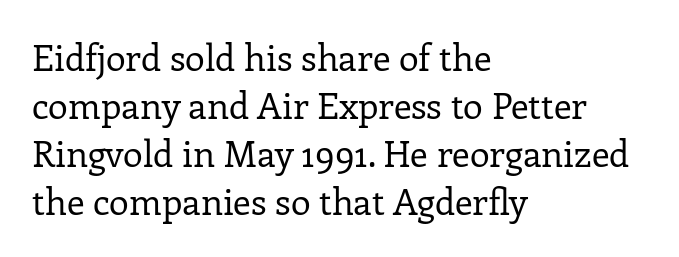
The passage shown is typeset with a serif family. Typeset ragged right — the left edge is the straight one. You could not count columns in this text — the font is proportionally spaced. No chunkiness to these letters — they're not bold. Short note: letters normally spaced.
